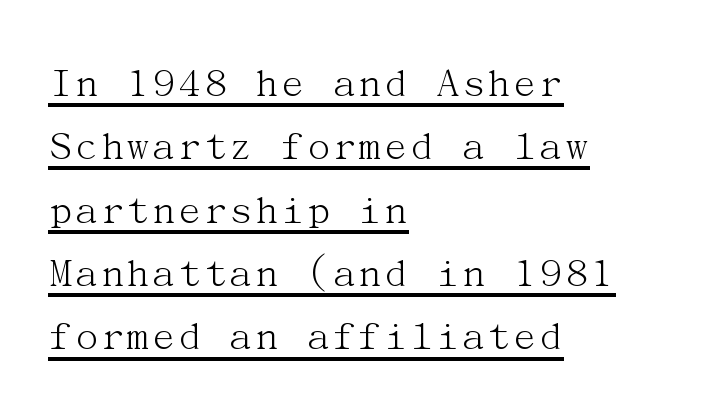
{"serif": "yes", "italic": "no", "bold": "no", "weight": "light", "width": "normal", "stroke_contrast": "medium", "x_height": "medium", "underline": "yes", "align": "left", "line_spacing": "normal", "line_spacing_ratio": 1.44, "letter_spacing": "normal", "letter_spacing_em": 0.0, "glyph_px": 44}
